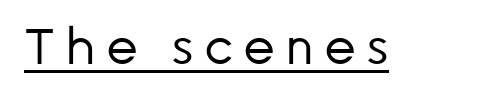
{"serif": "no", "italic": "no", "bold": "no", "weight": "regular", "width": "normal", "stroke_contrast": "low", "x_height": "medium", "monospaced": "no", "underline": "yes", "letter_spacing": "wide", "letter_spacing_em": 0.2, "glyph_px": 50}
